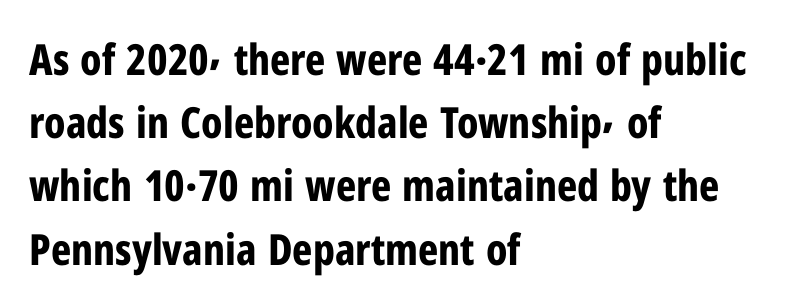
You can tell it's not italic because the verticals are truly vertical. Is the type bold? Yes — the strokes are clearly thick and heavy. The glyphs are unaccompanied by any horizontal stroke below them. These lines are rendered in a variable-pitch font. If you drew a ruler down the left edge, every line would touch it.
